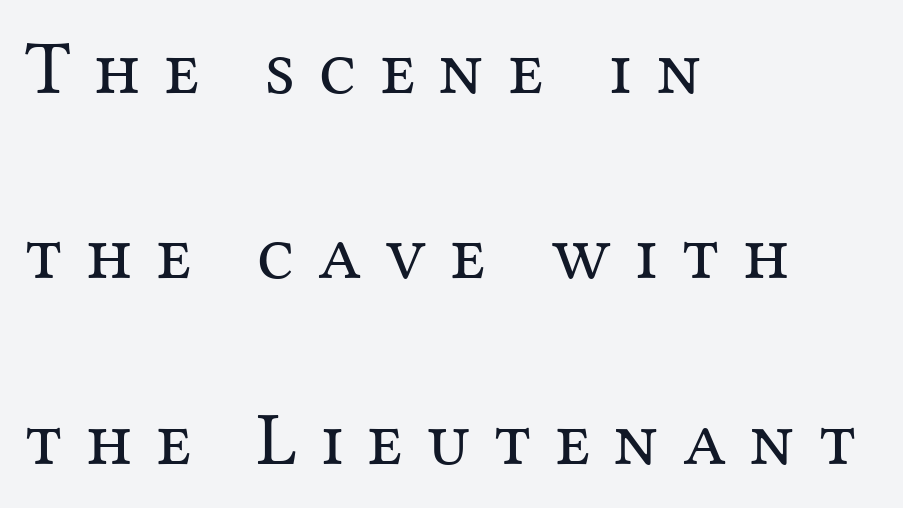
Q: Is the text bold? A: No.
Q: Is the text italic (slanted)? A: No, it is upright.
Q: Is the typeface a serif or a sans-serif typeface? A: Serif.
Q: Is the text underlined? A: No.
Q: How is the paragraph aligned? A: Left-aligned.
Q: Is the spacing between letters normal or unusually wide? A: Unusually wide.
Q: Is the spacing between lines tight, normal or loose? A: Loose.
Q: Width (condensed, normal, or wide)? A: Normal.
Q: Stroke contrast? A: Medium.
Q: x-height? A: Medium.
Q: Monospaced? A: No.
